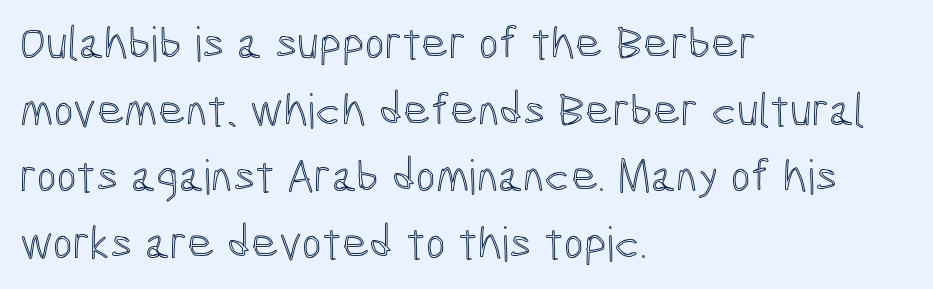
The image shows 47 px condensed type, upright; set left-aligned, normal line spacing (1.42x), normal letter spacing, not underlined; a medium x-height.
